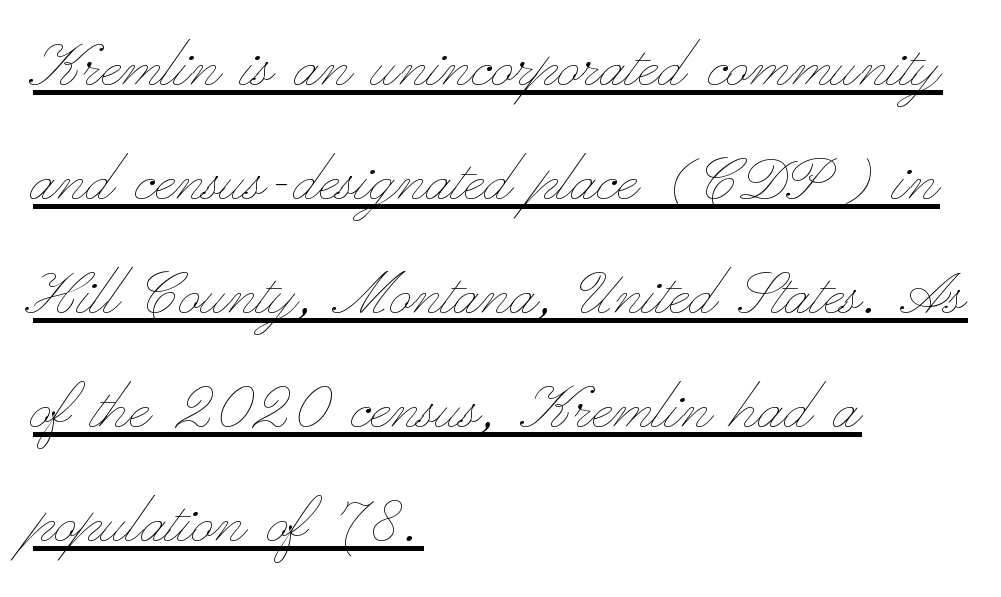
{"bold": "no", "weight": "thin", "width": "wide", "stroke_contrast": "low", "x_height": "small", "monospaced": "no", "underline": "yes", "align": "left", "line_spacing": "normal", "line_spacing_ratio": 1.52, "letter_spacing": "normal", "letter_spacing_em": 0.0, "glyph_px": 75}
